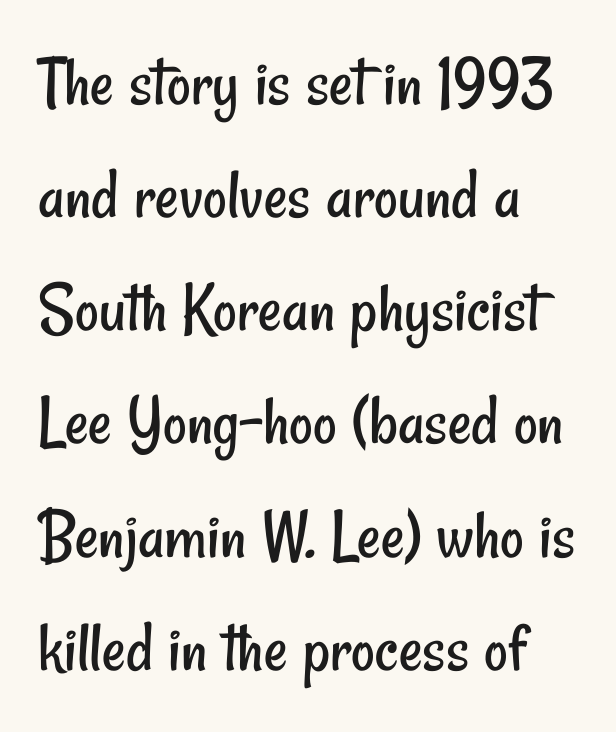
Horizontal bands of white between lines are of average thickness. Nope, no serifs anywhere on these letters. Stems and bowls with no extra thickness — not bold. The rendering keeps characters at their native spacing. A clean baseline with only descenders dipping below it.
